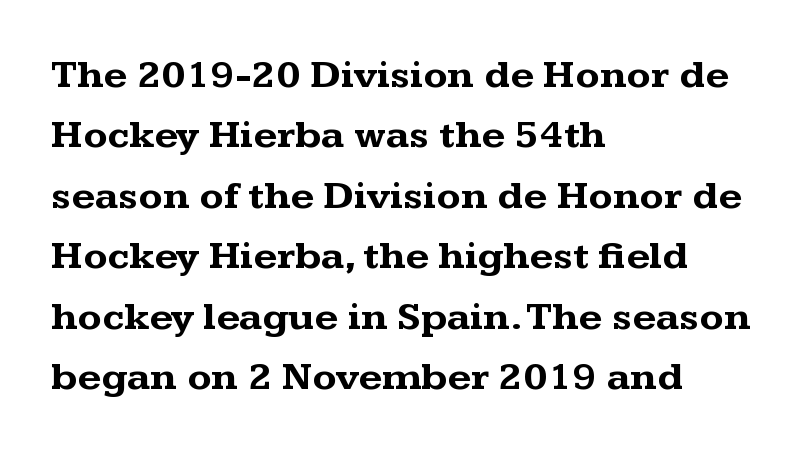
The image shows 40 px bold, wide serif type, upright; set left-aligned, normal line spacing (1.51x), normal letter spacing, not underlined; medium stroke contrast and a medium x-height.
